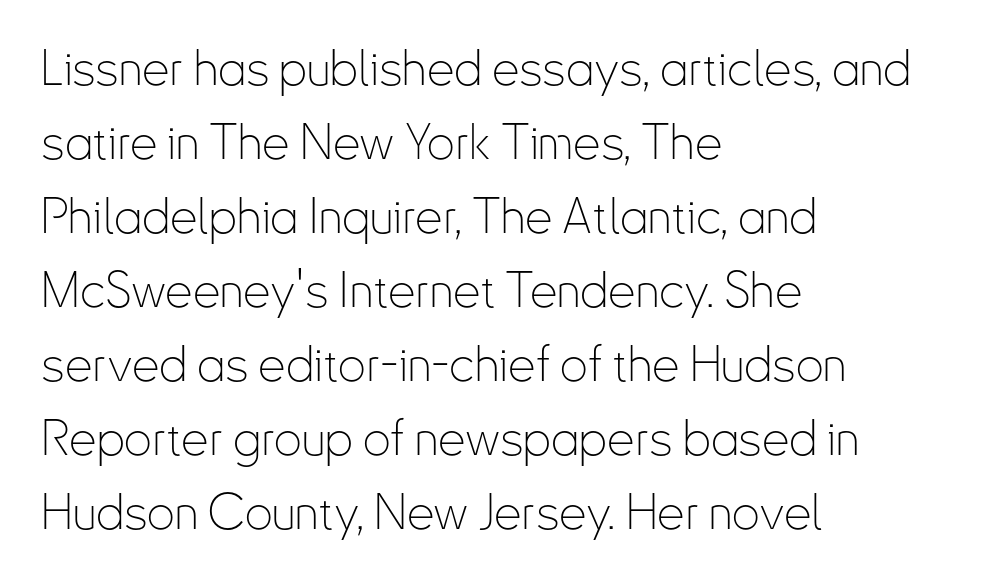
The image shows 49 px thin, condensed sans-serif type, upright; set left-aligned, normal line spacing (1.51x), normal letter spacing, not underlined; low stroke contrast and a small x-height.
